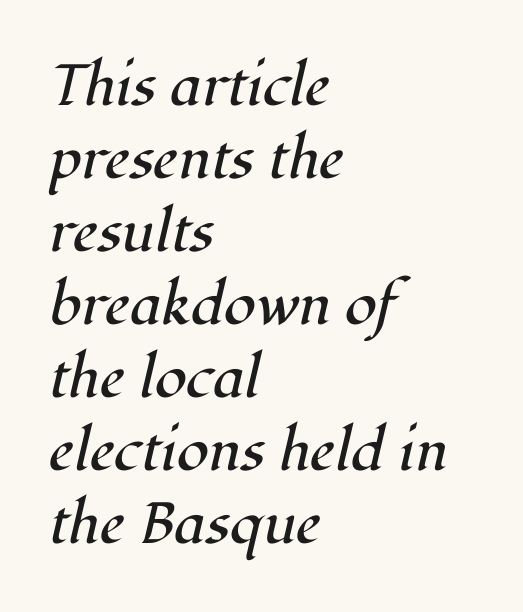
Each word holds together tightly as a unit, with standard inter-letter gaps. The designer left line spacing at the default. Bare-footed words on every line. Unbolded letterforms with no extra heft. Left-aligned paragraph, ragged on the right.
